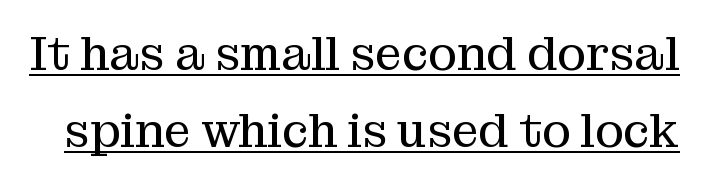
{"serif": "yes", "italic": "no", "bold": "no", "weight": "regular", "width": "normal", "stroke_contrast": "medium", "x_height": "medium", "monospaced": "no", "underline": "yes", "line_spacing": "normal", "line_spacing_ratio": 1.6, "letter_spacing": "normal", "letter_spacing_em": 0.0, "glyph_px": 48}
